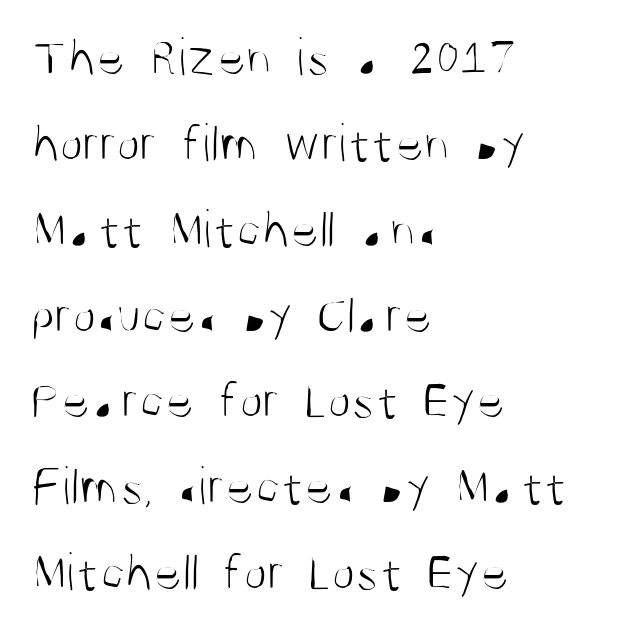
Q: Is the text bold? A: No.
Q: Is the text italic (slanted)? A: No, it is upright.
Q: Is the typeface a serif or a sans-serif typeface? A: Sans-serif.
Q: Is the text underlined? A: No.
Q: How is the paragraph aligned? A: Left-aligned.
Q: Is the spacing between letters normal or unusually wide? A: Normal.
Q: Is the spacing between lines tight, normal or loose? A: Normal.
Q: Width (condensed, normal, or wide)? A: Condensed.
Q: Stroke contrast? A: Medium.
Q: x-height? A: Large.
Q: Monospaced? A: No.
